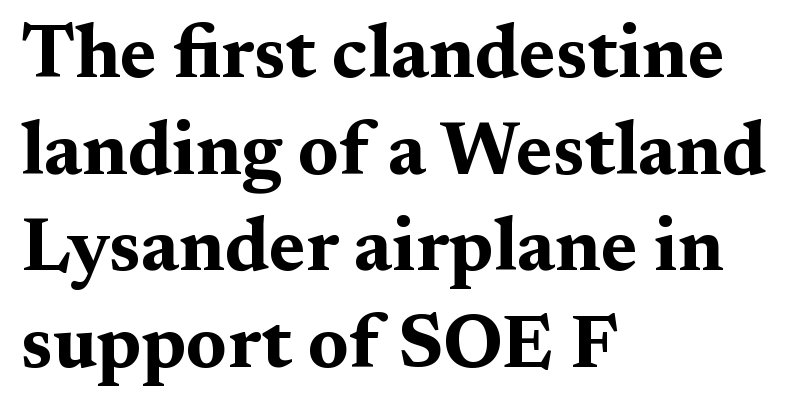
The image shows 75 px bold, wide serif type, upright; set left-aligned, normal line spacing (1.29x), normal letter spacing, not underlined; medium stroke contrast and a medium x-height.
